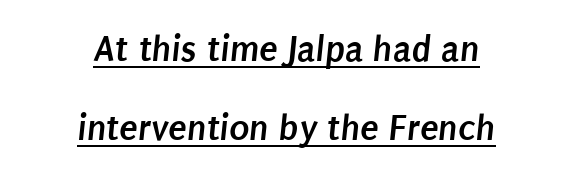
This is underlined copy, the kind a proofreader might mark for attention. Spacing verdict: proportional, widths tailored to each character. Compared with a flush-left layout, this one balances lines on the center instead. Each glyph is drawn with heavy, bold strokes. These lines keep a tight, regular rhythm from letter to letter.
